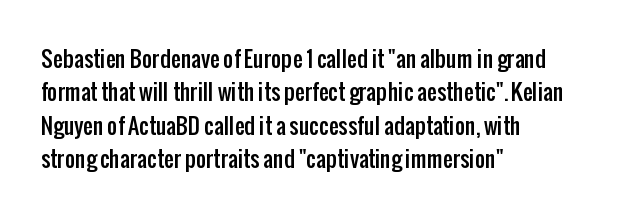
The image shows 22 px text type, upright; set left-aligned, normal line spacing (1.52x), normal letter spacing, not underlined.
